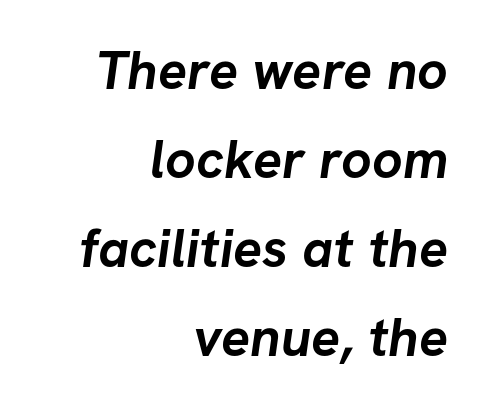
Looks like regular typesetting: each glyph gets only the width it needs. Is the block centered? No — it sits flush against the right margin. Stroke terminals: plain, sans-serif. Letter spacing: default. The characters look thick and weighty, a clear bold. Line spacing here is normal.
